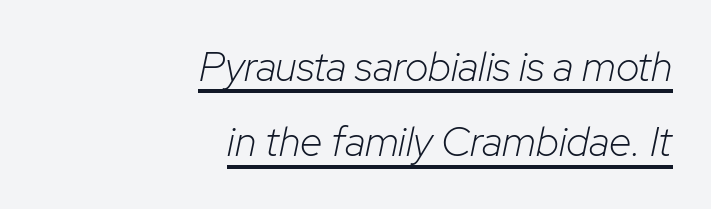
{"italic": "yes", "lean": "right", "slant_degrees": 12, "bold": "no", "weight": "light", "width": "normal", "stroke_contrast": "low", "x_height": "medium", "monospaced": "no", "underline": "yes", "align": "right", "line_spacing_ratio": 1.84, "letter_spacing": "normal", "letter_spacing_em": 0.0, "glyph_px": 41}
